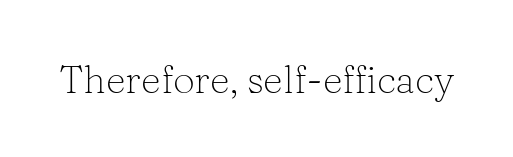
Q: Is the text bold? A: No.
Q: Is the text italic (slanted)? A: No, it is upright.
Q: Is the typeface a serif or a sans-serif typeface? A: Serif.
Q: Is the text underlined? A: No.
Q: Is the spacing between letters normal or unusually wide? A: Normal.
Q: Width (condensed, normal, or wide)? A: Normal.
Q: Stroke contrast? A: Low.
Q: x-height? A: Medium.
Q: Monospaced? A: No.
